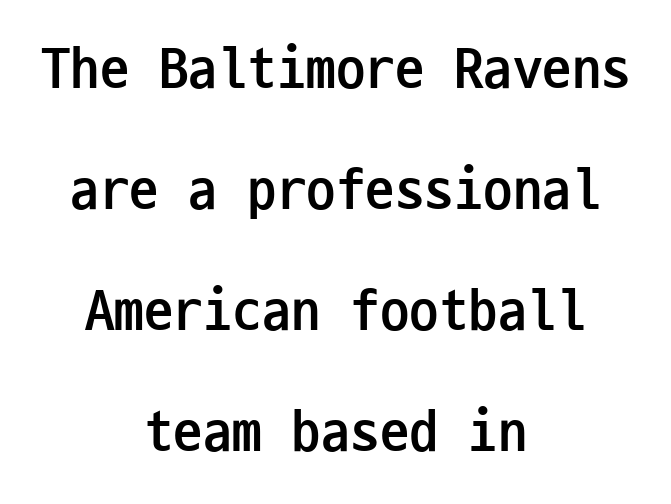
Quick note: not italic, upright. How would I describe the line gaps? Wide and relaxed. Unlike a traditional serif, this face leaves its strokes unadorned. Spacing verdict: monospaced, one width for all characters.
